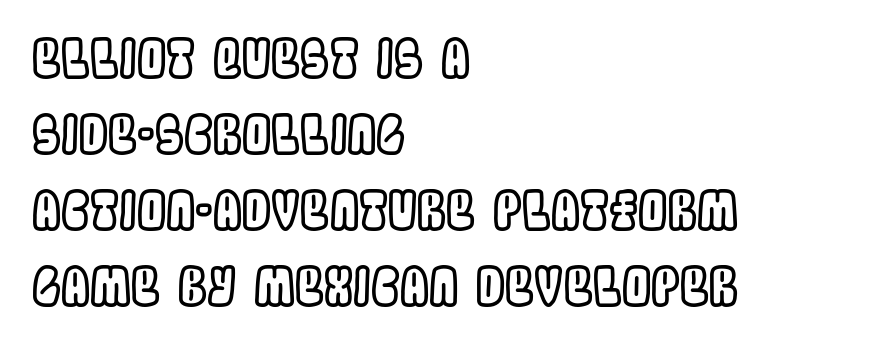
Q: Is the text italic (slanted)? A: No, it is upright.
Q: Is the text underlined? A: No.
Q: How is the paragraph aligned? A: Left-aligned.
Q: Is the spacing between letters normal or unusually wide? A: Normal.
Q: Is the spacing between lines tight, normal or loose? A: Normal.
Q: Width (condensed, normal, or wide)? A: Condensed.
Q: x-height? A: Large.
Q: Monospaced? A: No.
